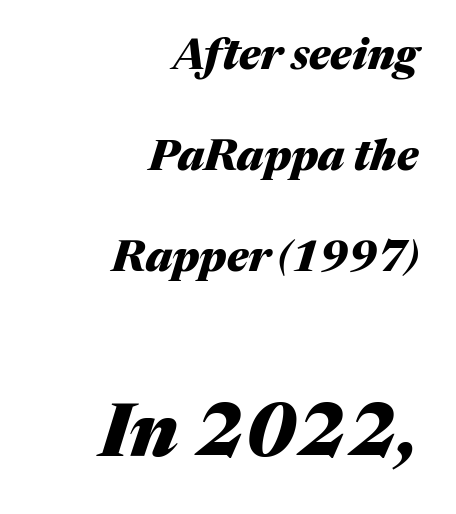
The image shows 74 px heavy type, italic (leaning right); set right-aligned, loose line spacing (2.41x), normal letter spacing, not underlined; the second (bottom) block is 1.76x larger; medium stroke contrast and a medium x-height.
